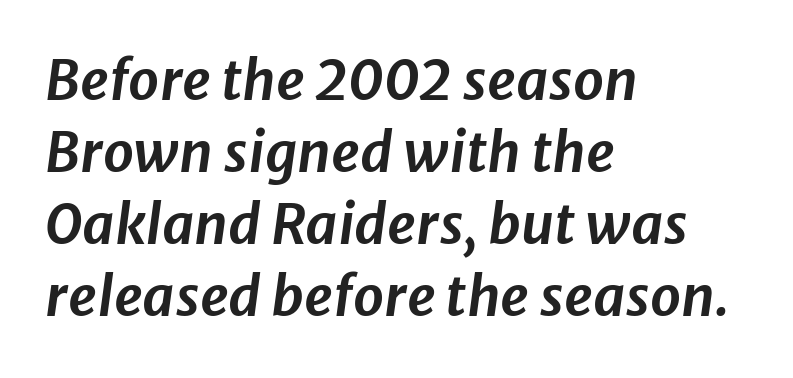
{"italic": "yes", "lean": "right", "slant_degrees": 8, "width": "normal", "stroke_contrast": "low", "x_height": "medium", "monospaced": "no", "underline": "no", "align": "left", "line_spacing": "normal", "line_spacing_ratio": 1.31, "letter_spacing": "normal", "letter_spacing_em": 0.0, "glyph_px": 55}
